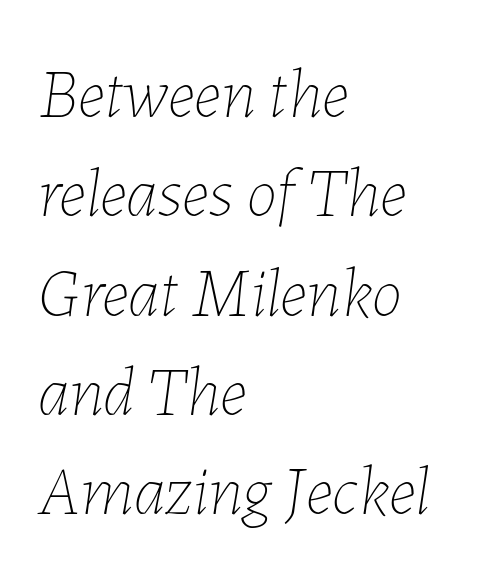
The image shows 69 px thin type, italic (leaning right); set left-aligned, normal line spacing (1.44x), normal letter spacing, not underlined; low stroke contrast and a medium x-height.
